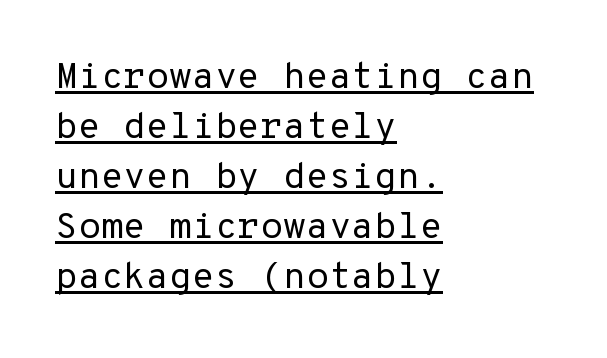
Does the lettering tilt? It doesn't — this is upright. In terms of letterform style, serifs are entirely absent. The specimen includes a rule beneath the text block's lines. These lines keep a tight, regular rhythm from letter to letter. Looks like terminal output: every glyph gets an equal slot.
